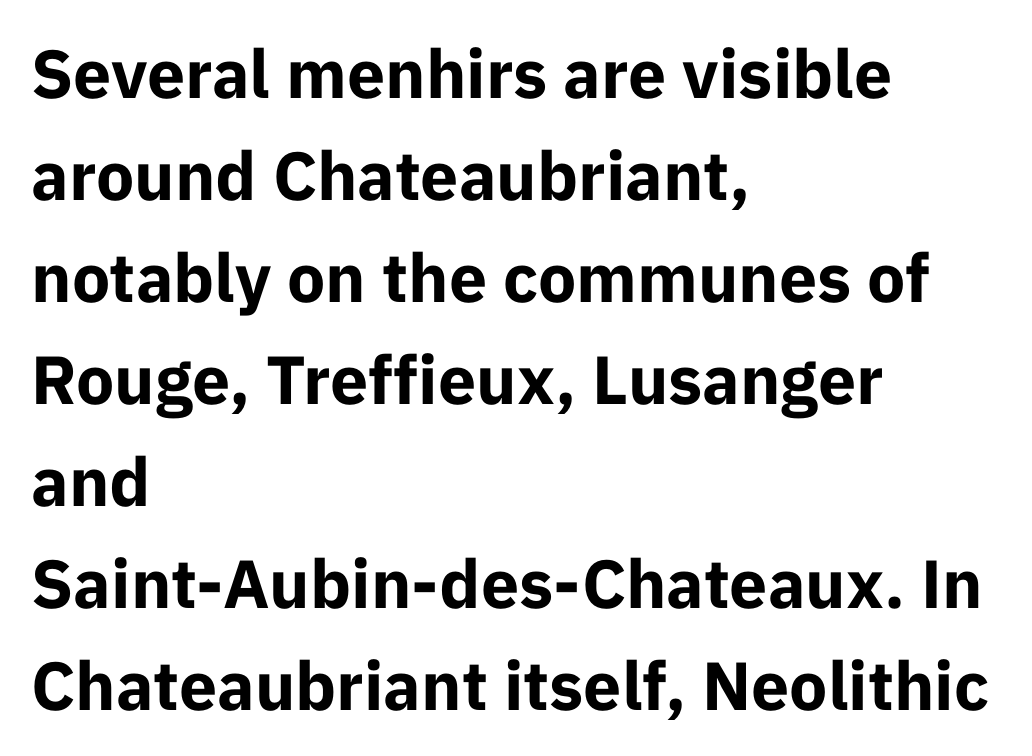
{"serif": "no", "italic": "no", "bold": "yes", "weight": "bold", "width": "normal", "stroke_contrast": "low", "x_height": "medium", "monospaced": "no", "underline": "no", "align": "left", "line_spacing": "normal", "line_spacing_ratio": 1.5, "letter_spacing": "normal", "letter_spacing_em": 0.0, "glyph_px": 68}
